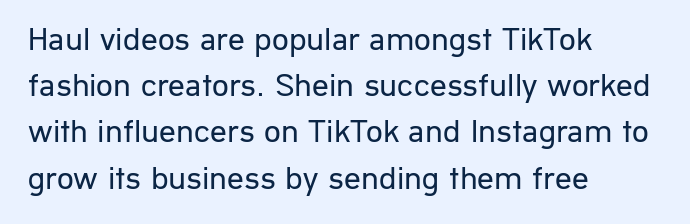
{"serif": "no", "italic": "no", "bold": "no", "weight": "regular", "width": "normal", "stroke_contrast": "low", "x_height": "medium", "monospaced": "no", "underline": "no", "align": "left", "line_spacing": "normal", "line_spacing_ratio": 1.4, "letter_spacing": "normal", "letter_spacing_em": 0.0, "glyph_px": 33}
